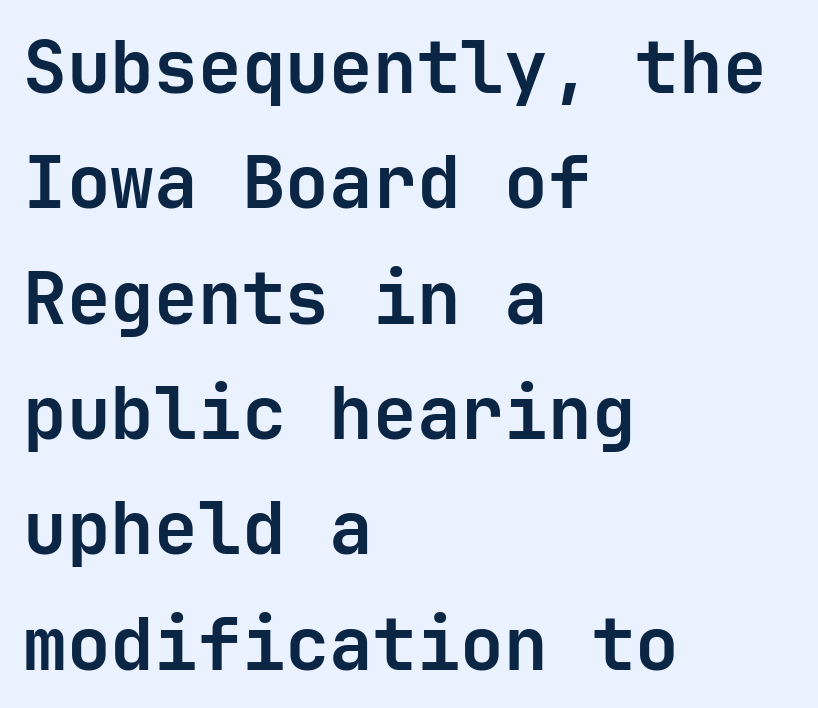
{"serif": "no", "italic": "no", "bold": "yes", "weight": "semibold", "width": "normal", "stroke_contrast": "low", "x_height": "medium", "underline": "no", "align": "left", "line_spacing": "normal", "line_spacing_ratio": 1.58, "letter_spacing": "normal", "letter_spacing_em": 0.0, "glyph_px": 73}
